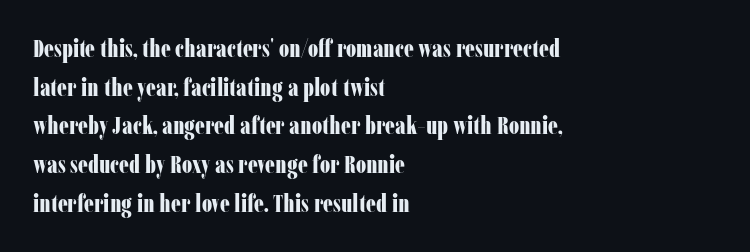
{"italic": "no", "bold": "yes", "underline": "no", "align": "left", "line_spacing": "normal", "line_spacing_ratio": 1.55, "letter_spacing": "normal", "letter_spacing_em": 0.0, "glyph_px": 25}
